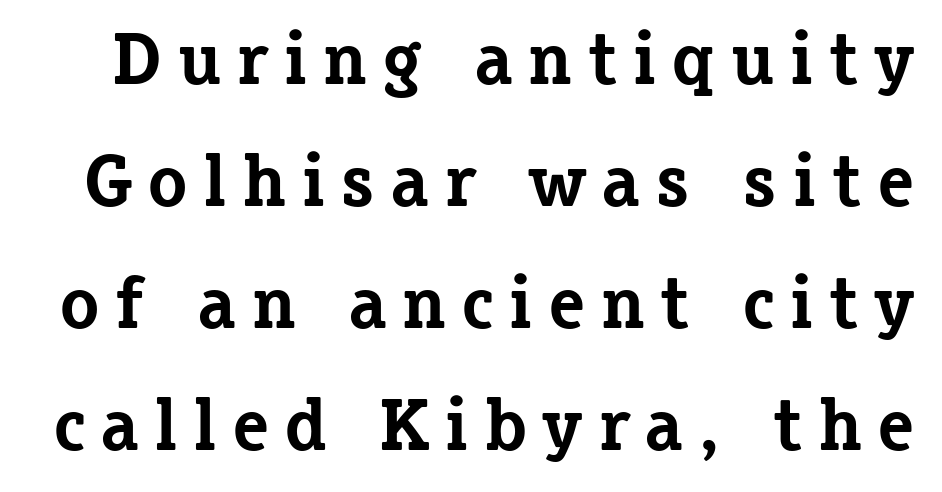
The image shows 74 px bold serif type, upright; set normal line spacing (1.65x), unusually wide letter spacing (+0.2 em), not underlined; low stroke contrast and a medium x-height.
